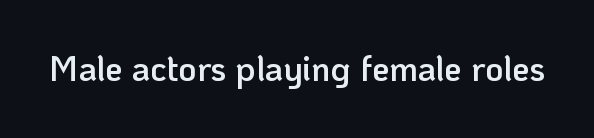
The image shows 35 px semibold sans-serif type, upright; set normal letter spacing, not underlined; low stroke contrast and a medium x-height.
